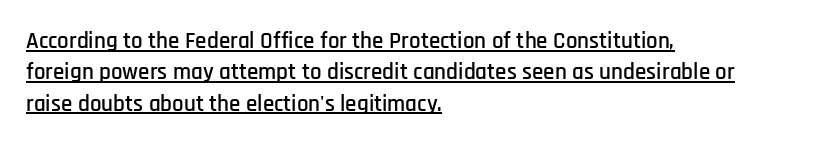
{"italic": "no", "underline": "yes", "align": "left", "line_spacing": "normal", "line_spacing_ratio": 1.36, "letter_spacing": "normal", "letter_spacing_em": 0.0, "glyph_px": 23}
